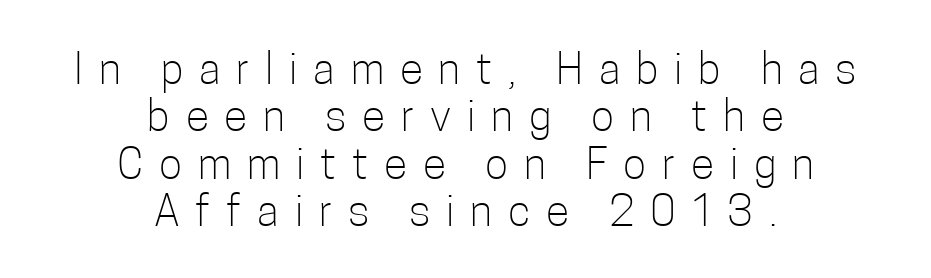
The image shows 43 px light, condensed sans-serif type, upright; set centered, tight line spacing (1.1x), unusually wide letter spacing (+0.37 em), not underlined; low stroke contrast and a medium x-height.
